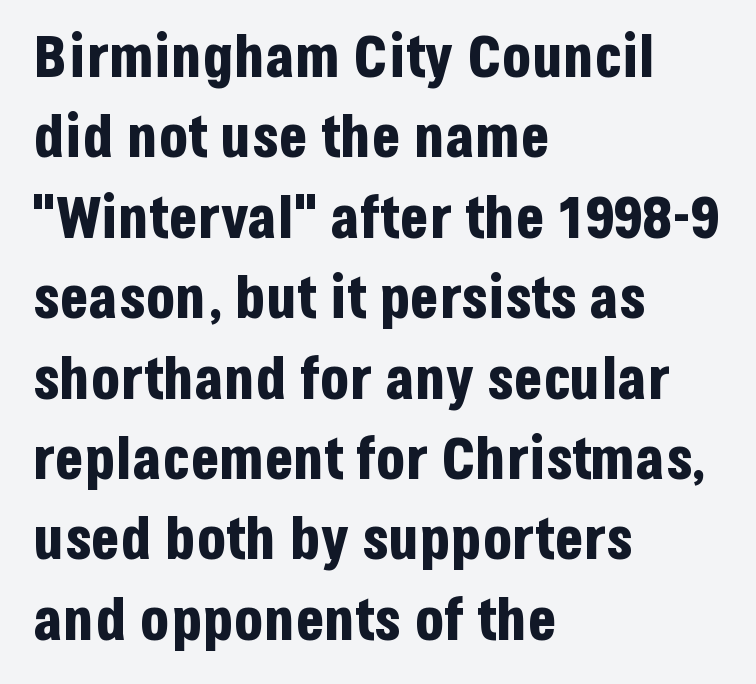
{"serif": "no", "italic": "no", "bold": "yes", "weight": "bold", "width": "condensed", "stroke_contrast": "low", "x_height": "large", "monospaced": "no", "underline": "no", "align": "left", "line_spacing": "normal", "line_spacing_ratio": 1.34, "letter_spacing": "normal", "letter_spacing_em": 0.0, "glyph_px": 60}
